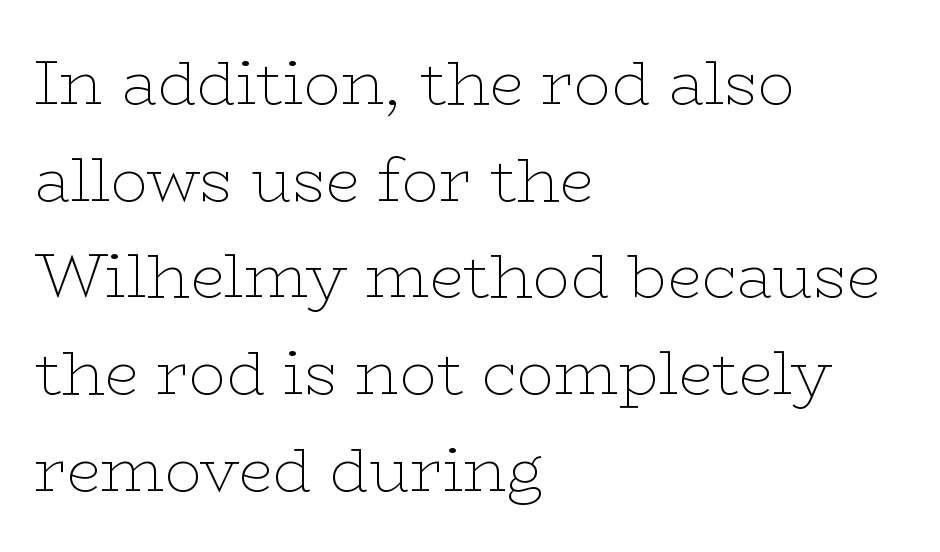
The typesetter chose a ragged-right arrangement here. The rendering uses natural spacing where letterforms have individual widths. The glyphs are unaccompanied by any horizontal stroke below them. The letters stand straight up with perfectly vertical stems.
